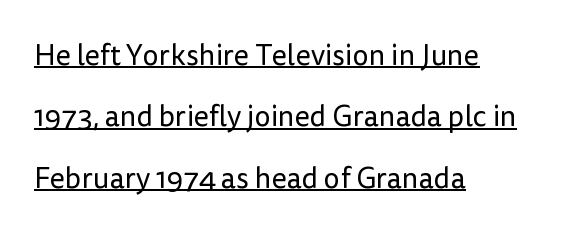
What's the leading like? Stretched, with rows far apart. The rendering uses natural spacing where letterforms have individual widths. Nothing heavy about these letters — not bold at all. Italic? Not at all — the glyphs are vertical. Is the block centered? No — it sits flush against the left margin. Note: no serifs on the glyphs.
